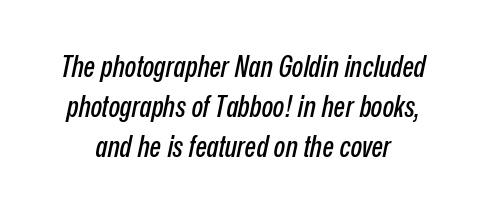
The image shows 30 px condensed type, italic (leaning right); set normal line spacing (1.33x), normal letter spacing, not underlined; low stroke contrast and a medium x-height.
